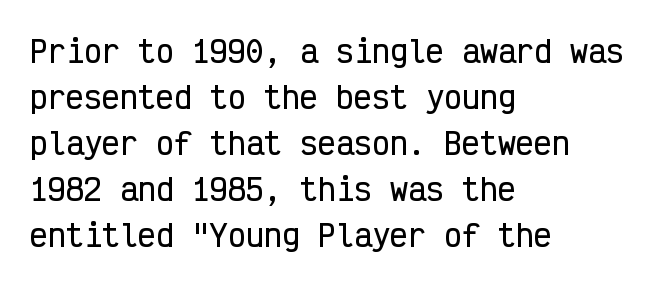
The designer left line spacing at the default. The letters carry no serifs — their stems end cleanly without finishing strokes. These lines keep a tight, regular rhythm from letter to letter. Unmarked baselines from the first word to the last. A typesetter would call this monospace, since all characters share one set width.
